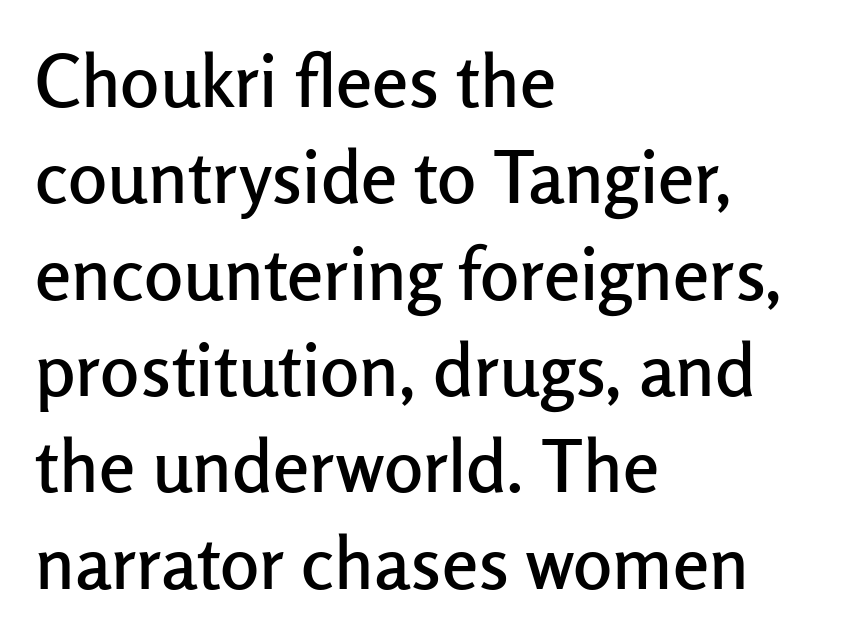
The image shows 73 px sans-serif type, upright; set left-aligned, normal line spacing (1.32x), normal letter spacing, not underlined; low stroke contrast and a medium x-height.
